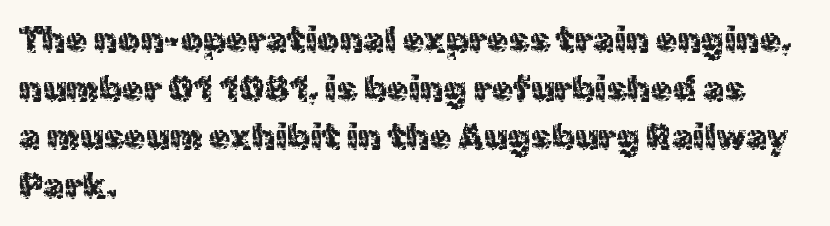
The image shows 35 px sans-serif type, upright; set left-aligned, normal line spacing (1.39x), normal letter spacing, not underlined; a medium x-height.
